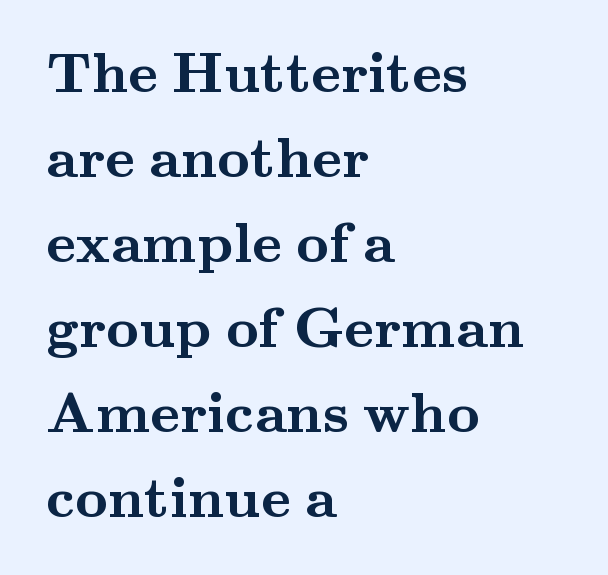
This sample uses plain, unmodified letter spacing. What weight is shown? A full bold with thick strokes. Font category for this specimen: serif. Successive baselines arrive at the customary interval. The area under the type is left untouched. The letters advance in unequal steps, a hallmark of proportional type.
